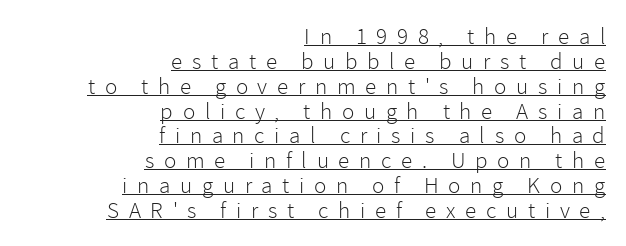
{"italic": "no", "bold": "no", "underline": "yes", "align": "right", "line_spacing": "tight", "line_spacing_ratio": 1.08, "letter_spacing": "wide", "letter_spacing_em": 0.42, "glyph_px": 23}
